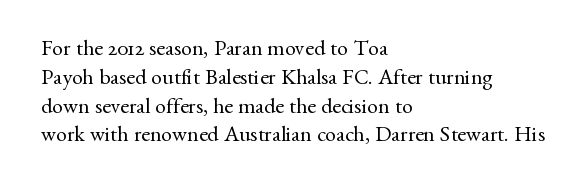
{"italic": "no", "bold": "no", "underline": "no", "align": "left", "line_spacing": "normal", "line_spacing_ratio": 1.31, "letter_spacing": "normal", "letter_spacing_em": 0.0, "glyph_px": 22}
